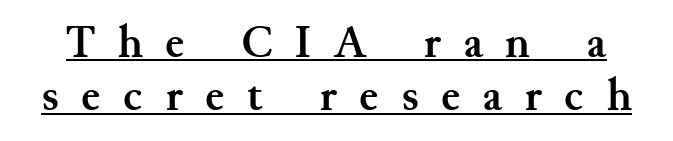
{"serif": "yes", "italic": "no", "bold": "yes", "weight": "semibold", "width": "normal", "stroke_contrast": "medium", "x_height": "small", "monospaced": "no", "underline": "yes", "line_spacing_ratio": 1.16, "letter_spacing": "wide", "letter_spacing_em": 0.49, "glyph_px": 46}
